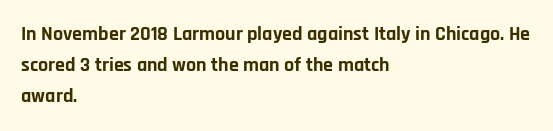
Beneath every word, the page is bare. The letterforms sit shoulder to shoulder at normal distance. The typesetter chose a ragged-right arrangement here. What weight is shown? A full bold with thick strokes.
